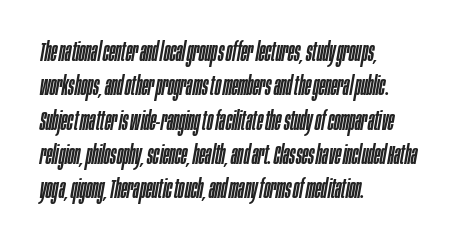
Yep, that's italic — everything's leaning. Visually the block forms a straight wall on the left and a jagged coastline on the right. The gaps between neighbouring characters are ordinary and unremarkable. The space beneath each line is pristine and unruled. Regular leading.
